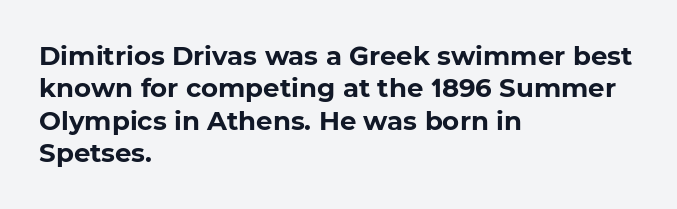
Q: Is the text bold? A: Yes.
Q: Is the text underlined? A: No.
Q: How is the paragraph aligned? A: Left-aligned.
Q: Is the spacing between letters normal or unusually wide? A: Normal.
Q: Is the spacing between lines tight, normal or loose? A: Normal.
